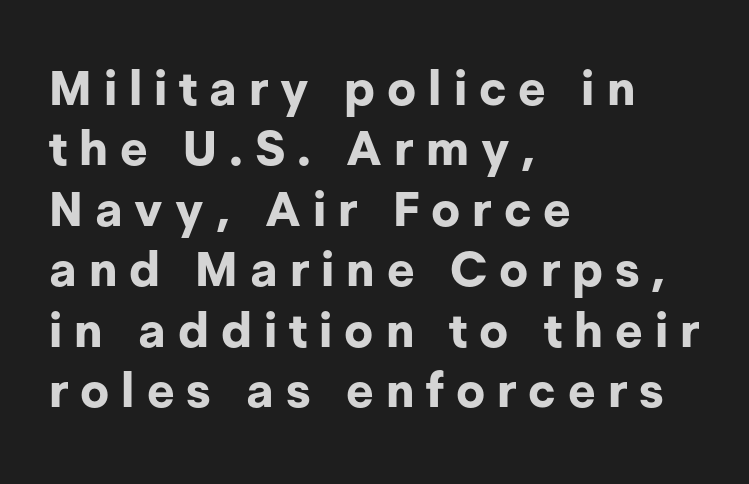
{"serif": "no", "italic": "no", "bold": "yes", "weight": "bold", "width": "normal", "stroke_contrast": "low", "x_height": "medium", "monospaced": "no", "underline": "no", "align": "left", "line_spacing": "normal", "line_spacing_ratio": 1.26, "letter_spacing": "wide", "letter_spacing_em": 0.25, "glyph_px": 48}
